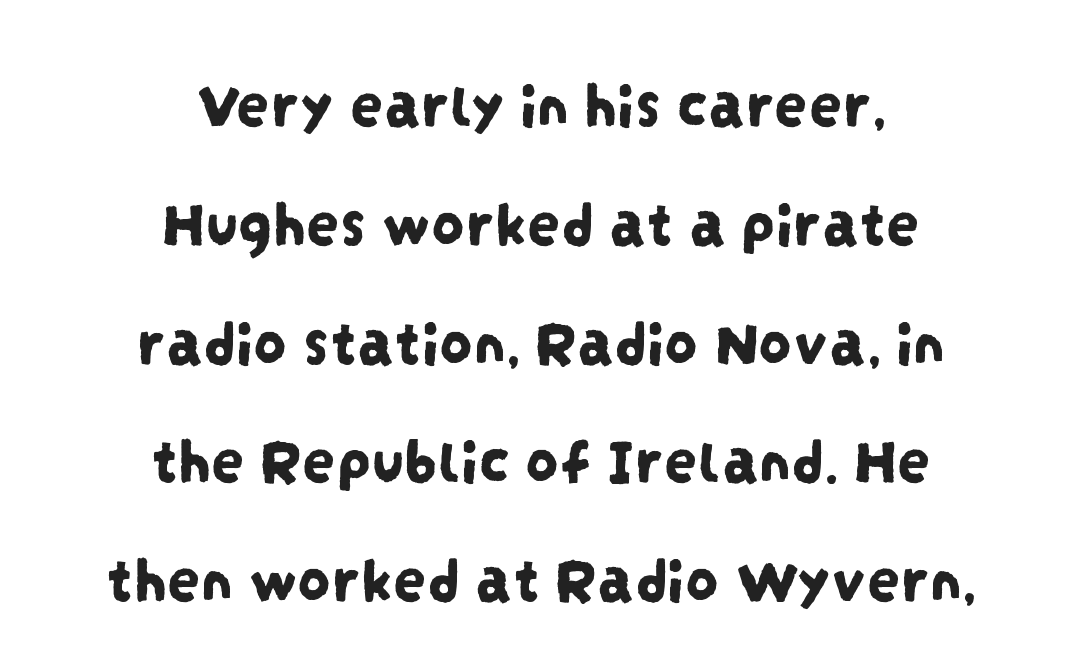
The image shows 66 px condensed sans-serif type; set centered, line spacing 1.8x, normal letter spacing, not underlined; low stroke contrast and a large x-height.
